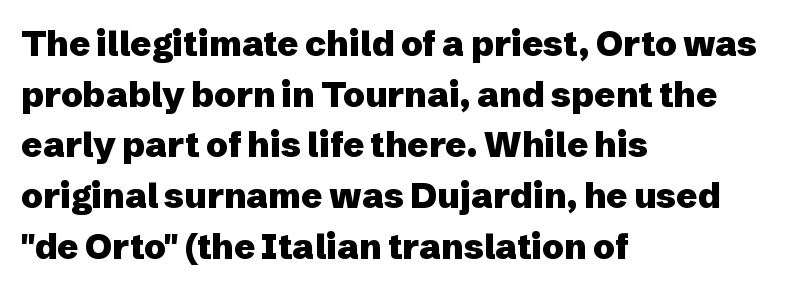
The text was rendered using a sans face with plain stroke endings. The passage shown is typed in a proportional face where columns would drift. No word sits above an underline. These lines sit exactly where default settings would place them. Quick note: not italic, upright. The type is set solid horizontally, with unmodified tracking.
